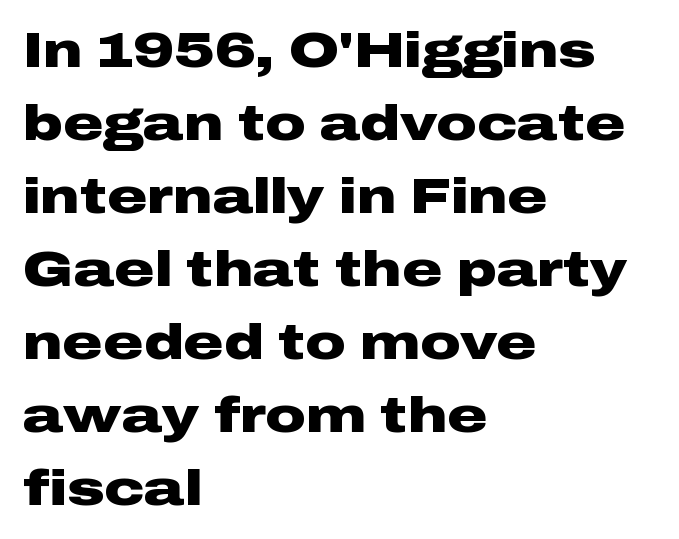
Do the characters align in a grid? No, the font is proportional. A typesetter would label this face a sans. The lines in this sample share a left origin and differ only in where they stop. Descenders hang freely into open space. You can tell it's not italic because the verticals are truly vertical.
